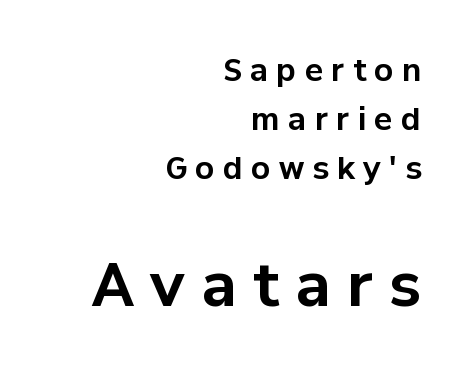
Display-style spreading of the glyphs; the letterfit is very open. The font family rendered here belongs to the sans-serif group. The passage shown is typed in a proportional face where columns would drift. This rendering features lettering with no underline. The rows are spaced the way most documents space them.
